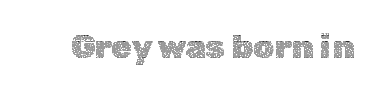
Q: Is the text bold? A: No.
Q: Is the text italic (slanted)? A: No, it is upright.
Q: Is the text underlined? A: No.
Q: Is the spacing between letters normal or unusually wide? A: Normal.
Q: Width (condensed, normal, or wide)? A: Normal.
Q: x-height? A: Medium.
Q: Monospaced? A: No.
